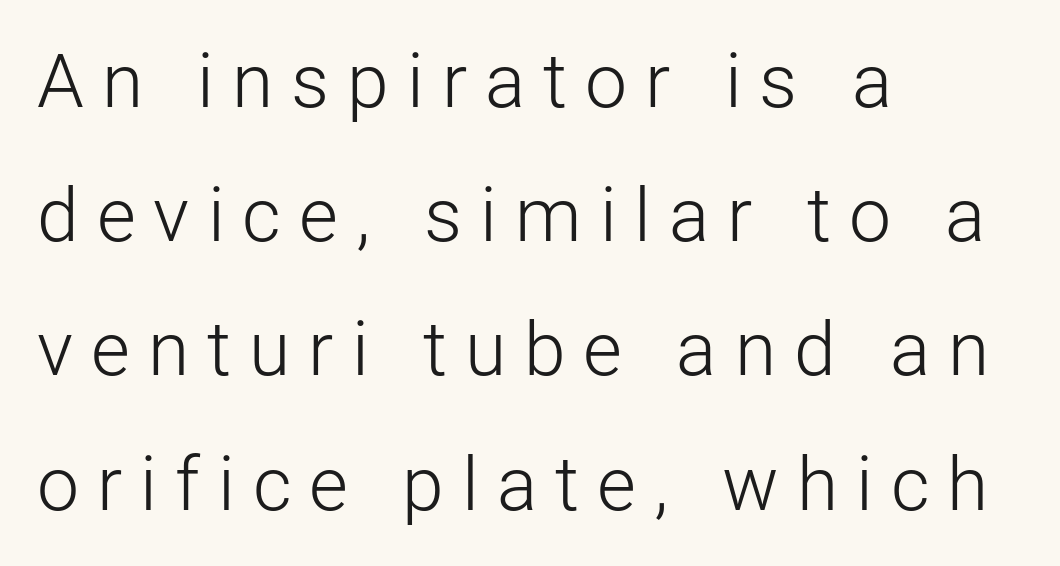
Q: Is the text bold? A: No.
Q: Is the text italic (slanted)? A: No, it is upright.
Q: Is the typeface a serif or a sans-serif typeface? A: Sans-serif.
Q: Is the text underlined? A: No.
Q: How is the paragraph aligned? A: Left-aligned.
Q: Is the spacing between letters normal or unusually wide? A: Unusually wide.
Q: Width (condensed, normal, or wide)? A: Normal.
Q: Stroke contrast? A: Low.
Q: x-height? A: Medium.
Q: Monospaced? A: No.
